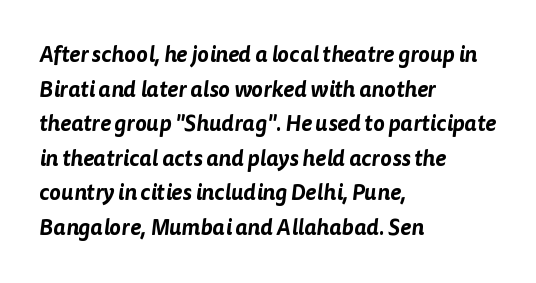
Q: Is the text underlined? A: No.
Q: How is the paragraph aligned? A: Left-aligned.
Q: Is the spacing between letters normal or unusually wide? A: Normal.
Q: Is the spacing between lines tight, normal or loose? A: Normal.
